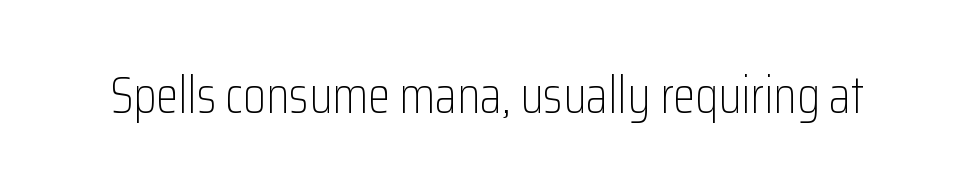
A typesetter would call this zero additional tracking. Serifs: no, the terminals of the letterforms are clean. Ordinary non-slanted type is in use. Is this a fixed-width face? No — the glyphs have proportional, varying widths. The weight tops out at a normal text grade.
